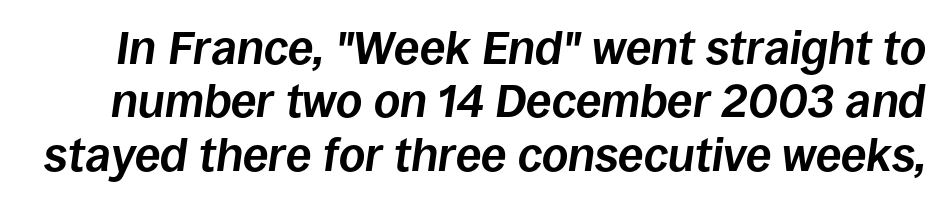
Q: Is the text bold? A: Yes.
Q: Is the text italic (slanted)? A: Yes, it leans right by about 8 degrees.
Q: Is the text underlined? A: No.
Q: Is the spacing between letters normal or unusually wide? A: Normal.
Q: Width (condensed, normal, or wide)? A: Normal.
Q: Stroke contrast? A: Low.
Q: x-height? A: Large.
Q: Monospaced? A: No.
